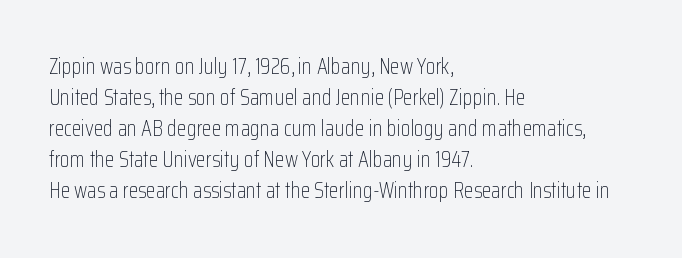
The words here are not underlined. Default kerning and tracking; the words read as compact shapes. The paragraph shown leans on its left margin. Posture: straight, roman, zero tilt. Vertical stems look standard width or narrower in stroke. Vertical spacing — default.
